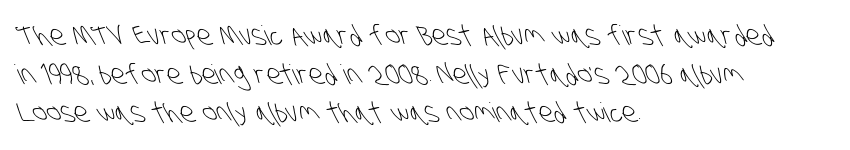
{"bold": "no", "underline": "no", "align": "left", "line_spacing": "normal", "line_spacing_ratio": 1.43, "letter_spacing": "normal", "letter_spacing_em": 0.0, "glyph_px": 27}
